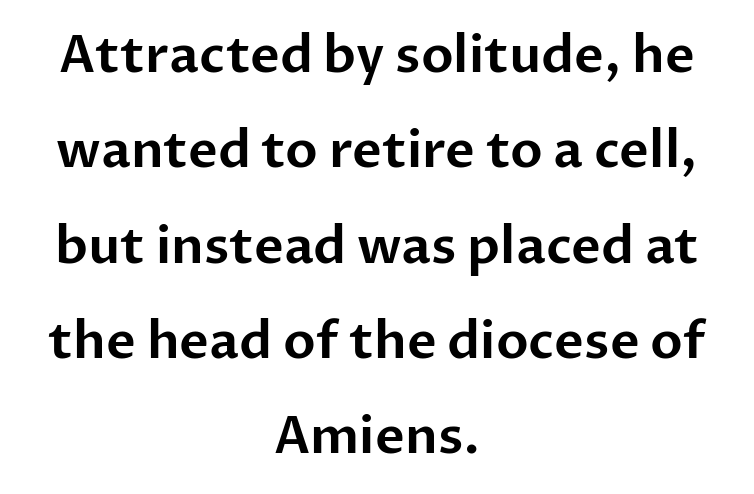
The gaps between neighbouring characters are ordinary and unremarkable. The gap between lines stays unmarked. Type style note: lacks serifs. Each line is balanced around a shared central axis. Character widths vary here, with narrow letters taking less room than wide ones.
